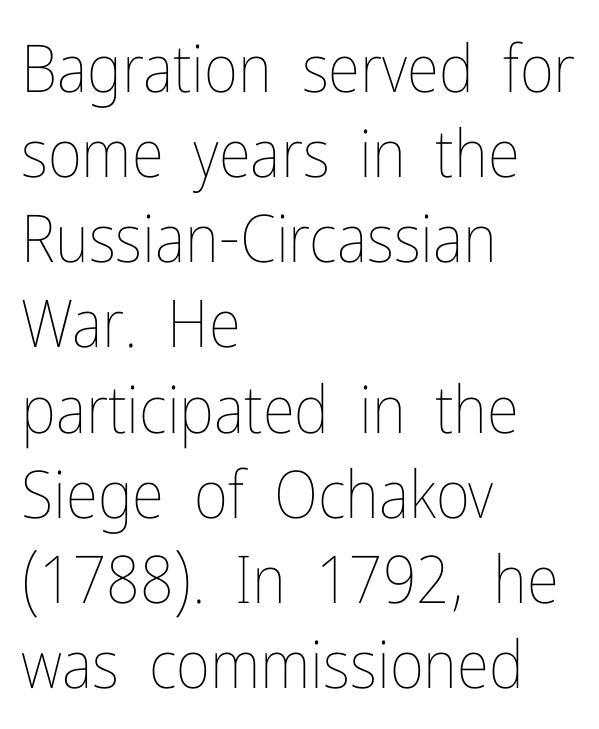
Q: Is the text bold? A: No.
Q: Is the text italic (slanted)? A: No, it is upright.
Q: Is the text underlined? A: No.
Q: How is the paragraph aligned? A: Left-aligned.
Q: Is the spacing between letters normal or unusually wide? A: Normal.
Q: Is the spacing between lines tight, normal or loose? A: Normal.
Q: Width (condensed, normal, or wide)? A: Condensed.
Q: Stroke contrast? A: Low.
Q: x-height? A: Medium.
Q: Monospaced? A: No.
